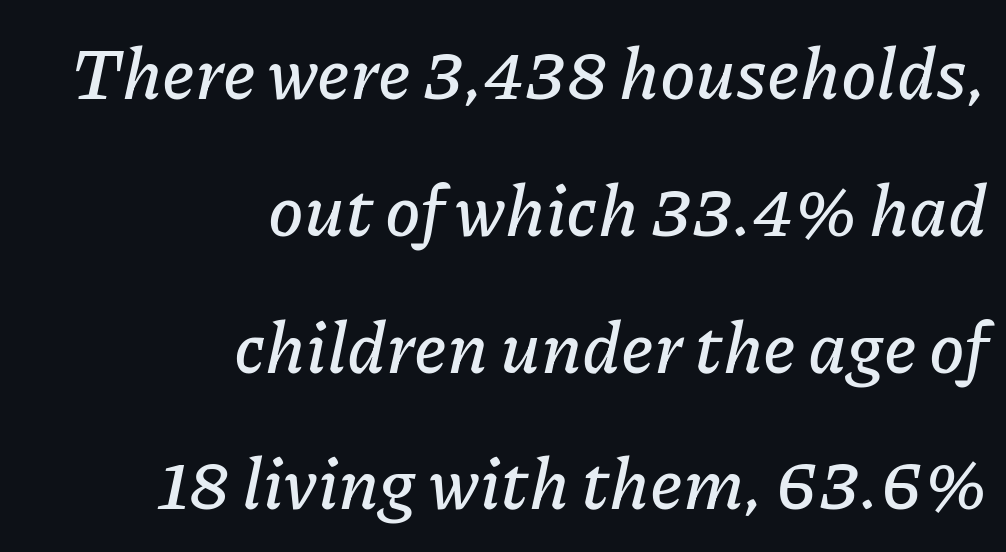
Q: Is the text italic (slanted)? A: Yes, it leans right by about 11 degrees.
Q: Is the text underlined? A: No.
Q: How is the paragraph aligned? A: Right-aligned.
Q: Is the spacing between letters normal or unusually wide? A: Normal.
Q: Is the spacing between lines tight, normal or loose? A: Loose.
Q: Width (condensed, normal, or wide)? A: Normal.
Q: Stroke contrast? A: Low.
Q: x-height? A: Medium.
Q: Monospaced? A: No.
